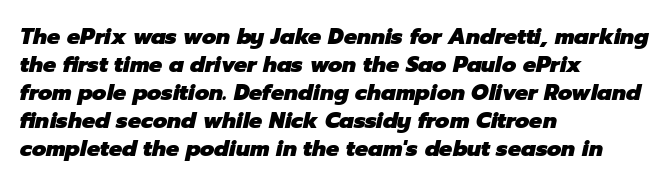
These lines are set flush left with a ragged right edge. Descender tails drop into unmarked territory. Yep, that's italic — everything's leaning. Tracking here is standard; glyphs follow each other at the usual distance.
